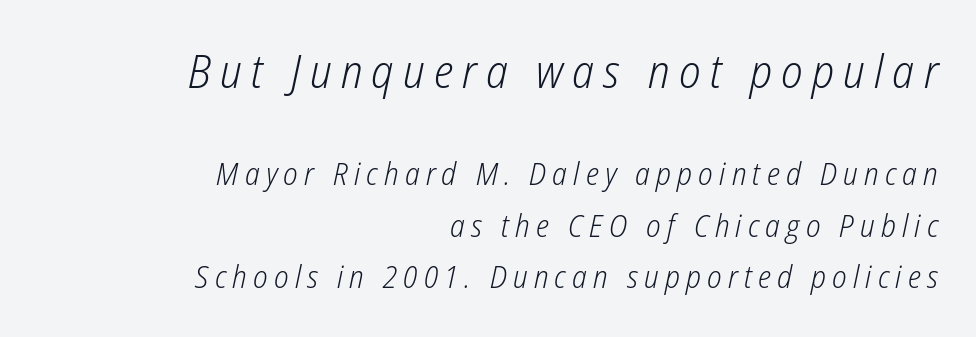
The image shows 46 px light, condensed type, italic (leaning right); set right-aligned, normal line spacing (1.66x), unusually wide letter spacing (+0.2 em), not underlined; the first (top) block is 1.48x larger; low stroke contrast and a medium x-height.
